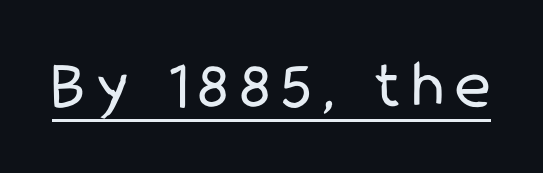
{"serif": "no", "italic": "no", "bold": "no", "weight": "regular", "width": "condensed", "stroke_contrast": "low", "x_height": "medium", "monospaced": "no", "underline": "yes", "glyph_px": 68}
